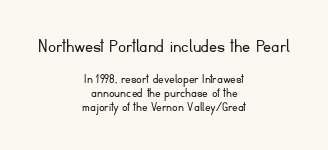
Q: Is the text bold? A: No.
Q: Is the text italic (slanted)? A: No, it is upright.
Q: Is the text underlined? A: No.
Q: How is the paragraph aligned? A: Centered.
Q: Is the spacing between letters normal or unusually wide? A: Normal.
Q: Is the spacing between lines tight, normal or loose? A: Tight.
Q: Which block of text is set in a larger size, the first (top) or the second (bottom)? A: The first (top) one.
